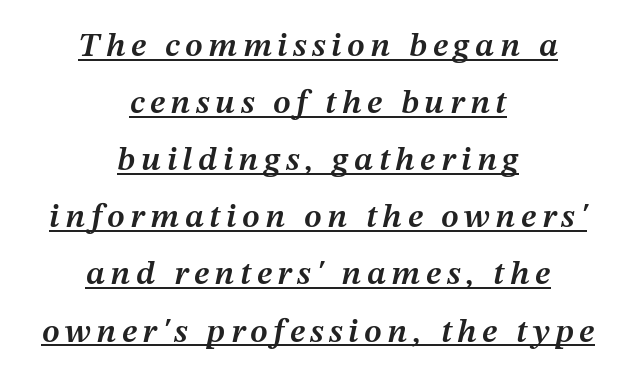
The image shows 34 px semibold type, italic (leaning right); set centered, normal line spacing (1.68x), underlined; medium stroke contrast and a medium x-height.
